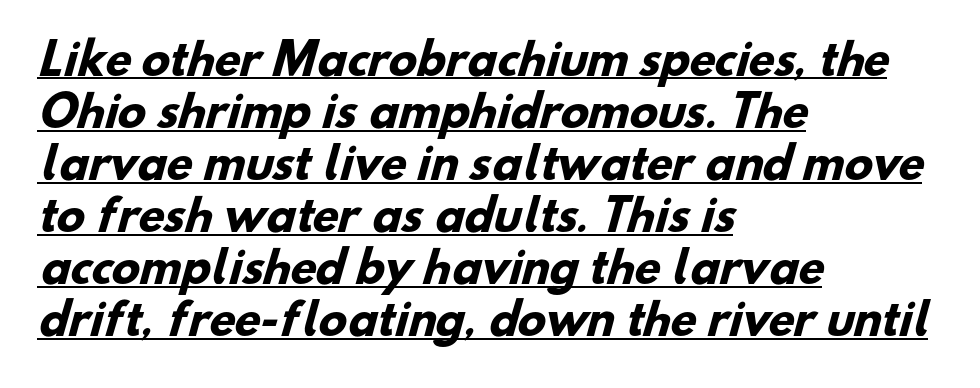
Each letter keeps its own natural width here, so spacing adapts to shape. In designer terms, the underline attribute is active on this setting. Tracking value appears to be zero — textbook default spacing. Look at the stroke-to-counter ratio: heavy, a bold. Font category for this specimen: sans-serif. The passage is arranged the way most books set body copy — flush left.
